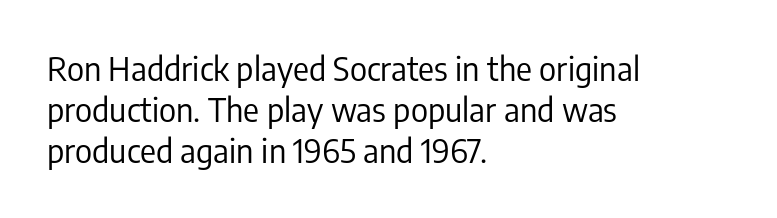
I'd call this a sans setting — the letters go barefoot. Note the varied advance widths — an 'i' is clearly narrower than an 'm'. Vertical stems look standard width or narrower in stroke. How are the letters spaced? Ordinarily, with no added tracking. Typeset ragged right — the left edge is the straight one. Tall strokes in this sample are plumb rather than angled.
